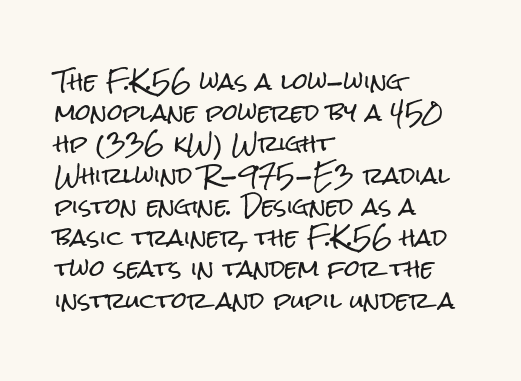
Nope, not italic — everything's standing straight. You could call the tracking neutral — neither tight nor loose. Descenders hang freely into open space. Vertical spacing — default. The compositor pushed each line to the left boundary.
